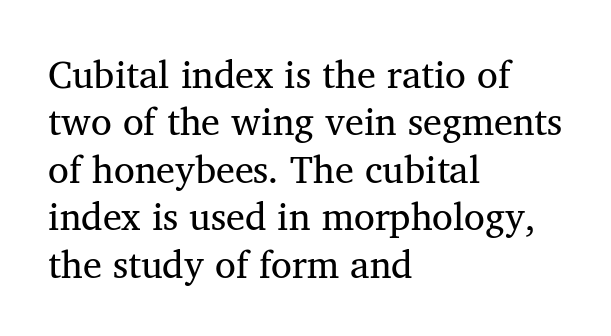
The image shows 38 px regular-weight serif type, upright; set left-aligned, normal line spacing (1.25x), normal letter spacing, not underlined; medium stroke contrast and a medium x-height.
